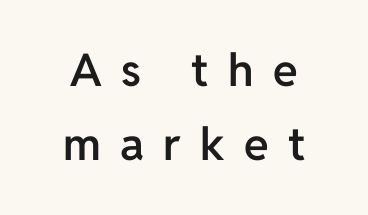
The image shows 45 px semibold sans-serif type, upright; set centered, normal line spacing (1.65x), unusually wide letter spacing (+0.43 em), not underlined; low stroke contrast and a medium x-height.
